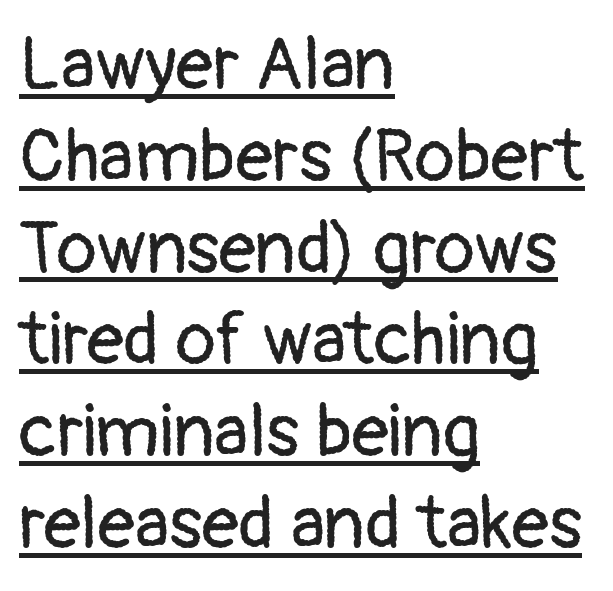
Q: Is the text bold? A: No.
Q: Is the text italic (slanted)? A: No, it is upright.
Q: Is the typeface a serif or a sans-serif typeface? A: Sans-serif.
Q: Is the text underlined? A: Yes.
Q: How is the paragraph aligned? A: Left-aligned.
Q: Is the spacing between letters normal or unusually wide? A: Normal.
Q: Width (condensed, normal, or wide)? A: Normal.
Q: Stroke contrast? A: Low.
Q: x-height? A: Medium.
Q: Monospaced? A: No.
